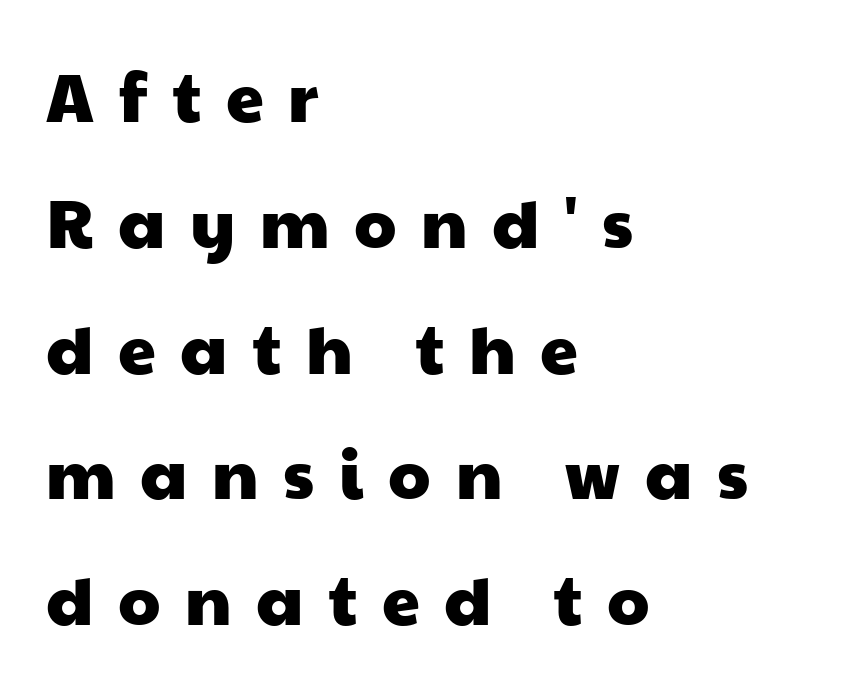
{"serif": "no", "width": "wide", "stroke_contrast": "low", "x_height": "medium", "monospaced": "no", "underline": "no", "align": "left", "line_spacing_ratio": 1.85, "letter_spacing": "wide", "letter_spacing_em": 0.36, "glyph_px": 68}
